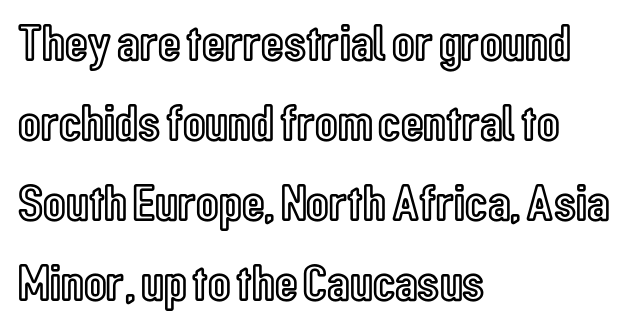
The image shows 52 px condensed type, upright; set left-aligned, normal line spacing (1.54x), normal letter spacing, not underlined; a medium x-height.
